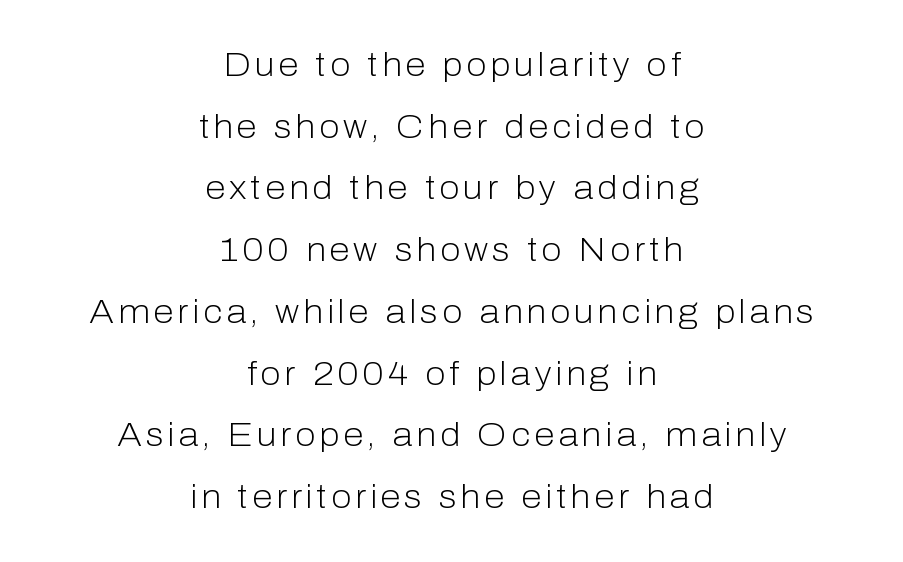
{"serif": "no", "italic": "no", "bold": "no", "weight": "light", "width": "normal", "stroke_contrast": "low", "x_height": "medium", "monospaced": "no", "underline": "no", "align": "center", "line_spacing_ratio": 1.87, "glyph_px": 33}
